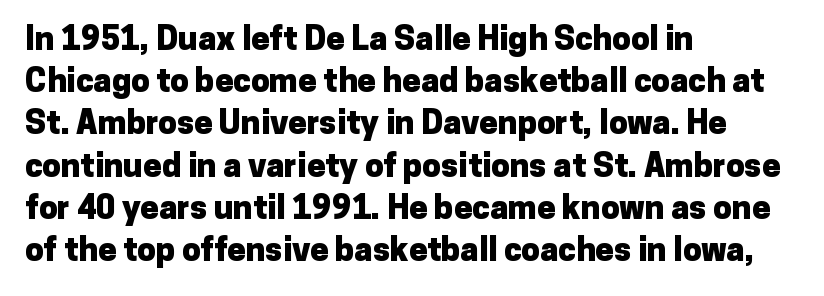
Q: Is the text bold? A: Yes.
Q: Is the text italic (slanted)? A: No, it is upright.
Q: Is the typeface a serif or a sans-serif typeface? A: Sans-serif.
Q: Is the text underlined? A: No.
Q: How is the paragraph aligned? A: Left-aligned.
Q: Is the spacing between letters normal or unusually wide? A: Normal.
Q: Is the spacing between lines tight, normal or loose? A: Normal.
Q: Width (condensed, normal, or wide)? A: Normal.
Q: Stroke contrast? A: Low.
Q: x-height? A: Medium.
Q: Monospaced? A: No.
